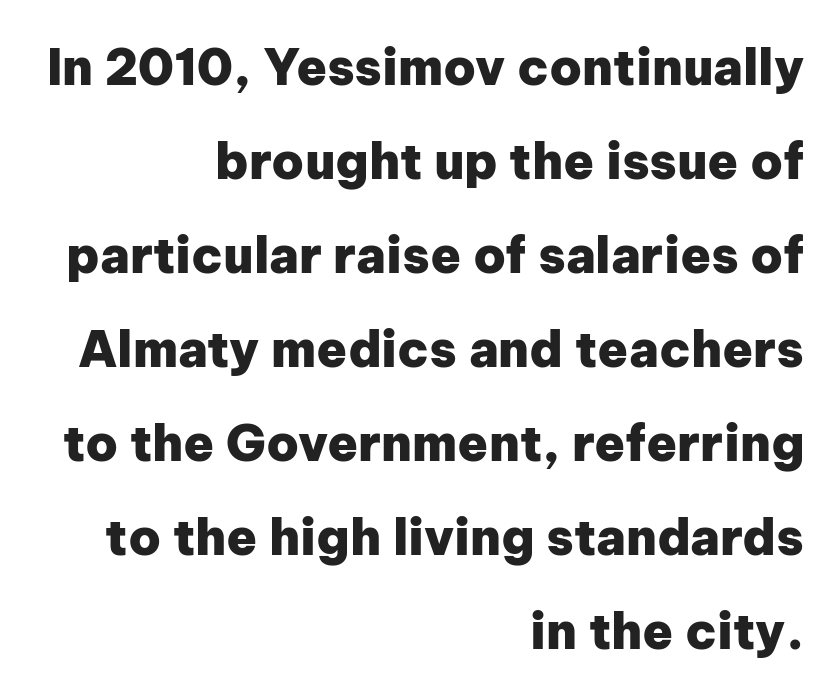
{"serif": "no", "italic": "no", "bold": "yes", "weight": "heavy", "width": "normal", "stroke_contrast": "low", "x_height": "medium", "monospaced": "no", "underline": "no", "align": "right", "line_spacing_ratio": 1.88, "letter_spacing": "normal", "letter_spacing_em": 0.0, "glyph_px": 50}
